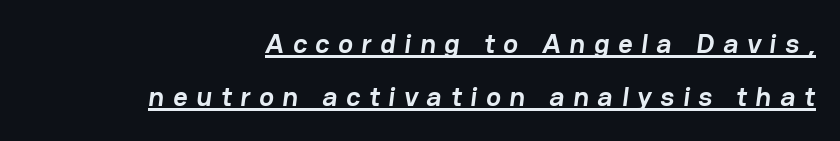
The image shows 28 px semibold sans-serif type; set right-aligned, loose line spacing (1.9x), unusually wide letter spacing (+0.31 em), underlined; low stroke contrast and a medium x-height.
